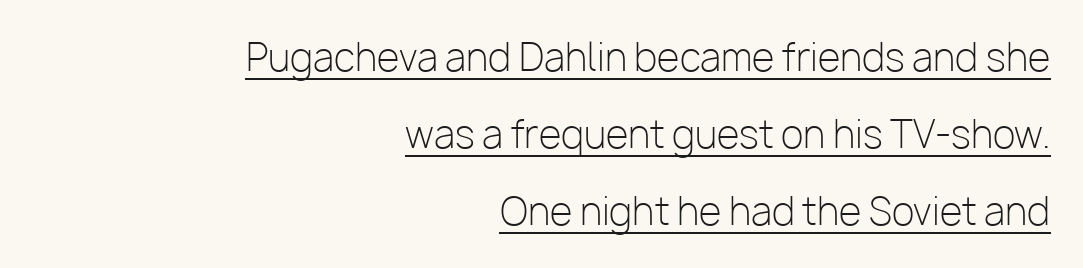
Whoever set this chose breathing room over compactness in the vertical rhythm. Students, observe the line beneath the letters — that is underlining. Casual observation: everything's shoved over to the right. Observe the ordinary spacing: letters are neighbours, not strangers. The lettering holds an erect, upright posture throughout.
